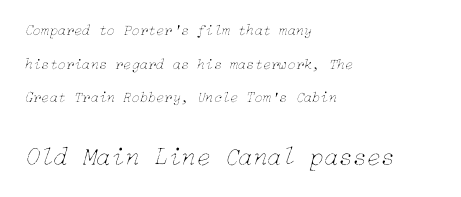
Of the two passages, the one underneath uses the larger point size. Here the glyphs are tracked normally, forming tight word shapes. Stroke thickness stays within the range of a standard reading face or lighter. Leading: increased. The specimen omits any rule beneath the text block's lines.
